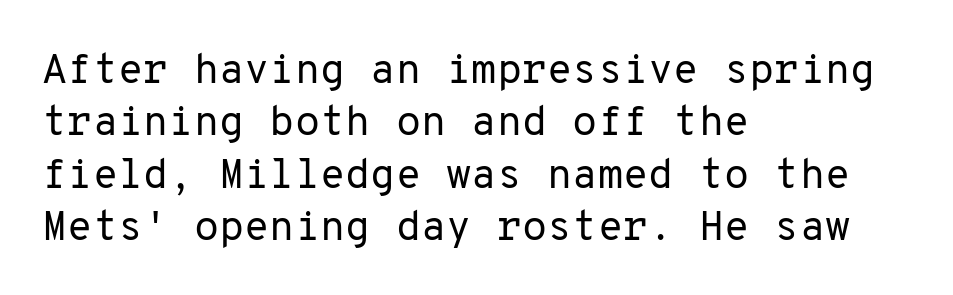
The image shows 41 px regular-weight sans-serif type, upright, monospaced; set left-aligned, normal line spacing (1.28x), normal letter spacing, not underlined; low stroke contrast and a medium x-height.
